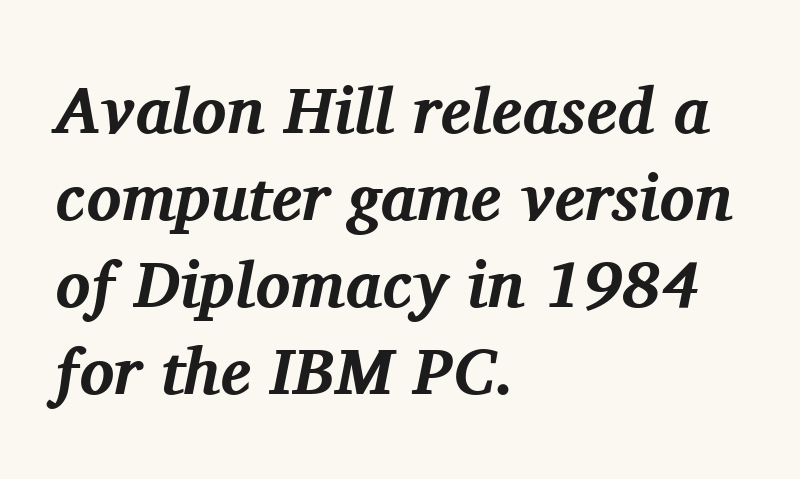
The image shows 65 px bold serif type, italic (leaning right); set left-aligned, normal line spacing (1.34x), normal letter spacing, not underlined; medium stroke contrast and a medium x-height.
